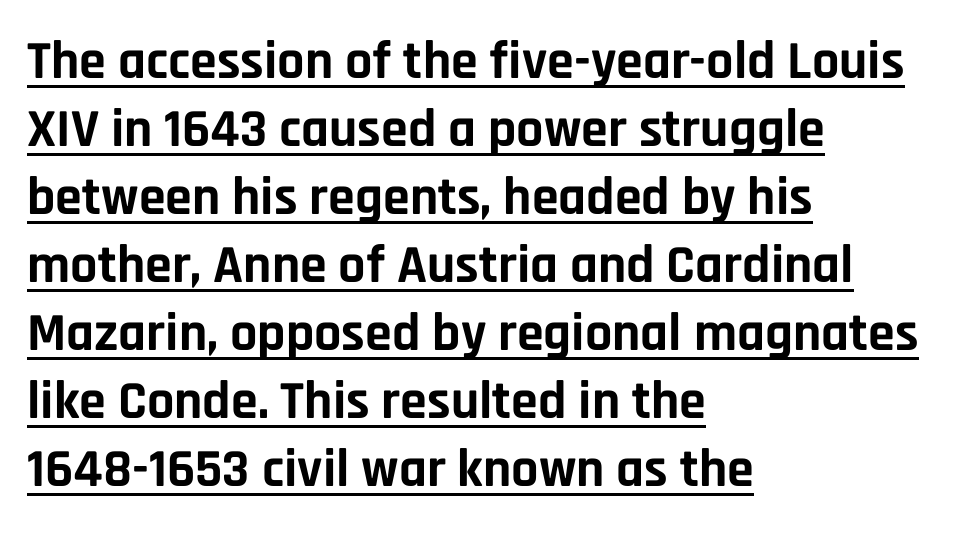
The image shows 54 px bold sans-serif type, upright; set left-aligned, normal line spacing (1.26x), normal letter spacing, underlined; low stroke contrast and a large x-height.
